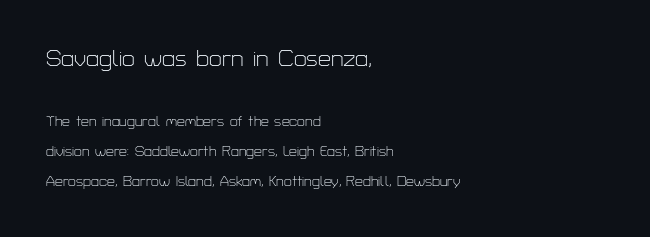
Posture: upright roman. Loosely led — the rows are spread out. Compared with typical body copy, the letter spacing here is the same. Larger block? The one above; the one below is distinctly smaller. Just letters on the line, the space beneath them empty.
